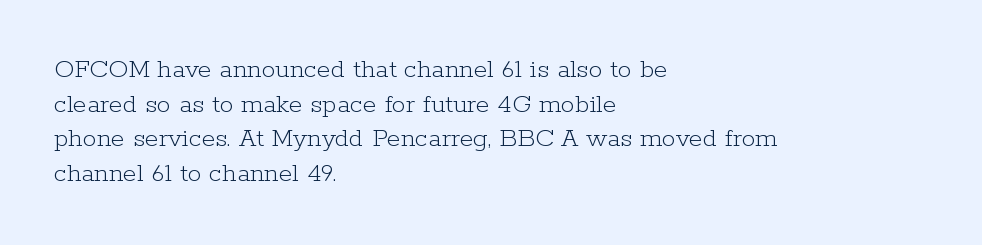
Q: Is the text bold? A: No.
Q: Is the text italic (slanted)? A: No, it is upright.
Q: Is the typeface a serif or a sans-serif typeface? A: Serif.
Q: Is the text underlined? A: No.
Q: How is the paragraph aligned? A: Left-aligned.
Q: Is the spacing between letters normal or unusually wide? A: Normal.
Q: Width (condensed, normal, or wide)? A: Normal.
Q: Stroke contrast? A: Low.
Q: x-height? A: Medium.
Q: Monospaced? A: No.
